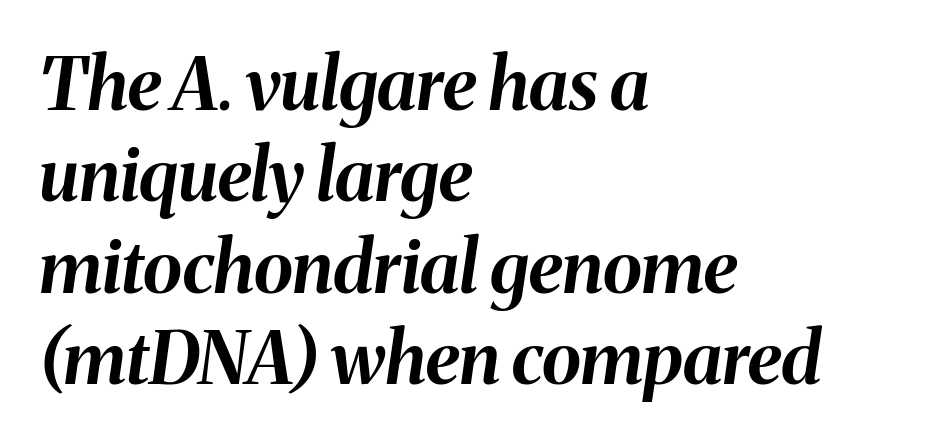
Notice how descenders clear the ascenders below comfortably — that's standard leading. Yep, that's italic — everything's leaning. The letters advance in unequal steps, a hallmark of proportional type. Caption: standard tracking, unaltered.
